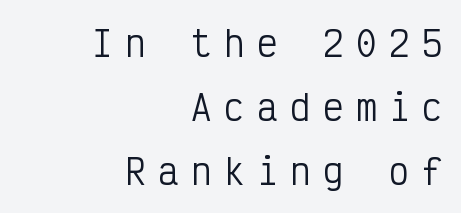
{"serif": "no", "italic": "no", "bold": "no", "weight": "regular", "width": "condensed", "stroke_contrast": "low", "x_height": "medium", "monospaced": "yes", "underline": "no", "align": "right", "line_spacing_ratio": 1.88, "letter_spacing": "wide", "letter_spacing_em": 0.37, "glyph_px": 34}
